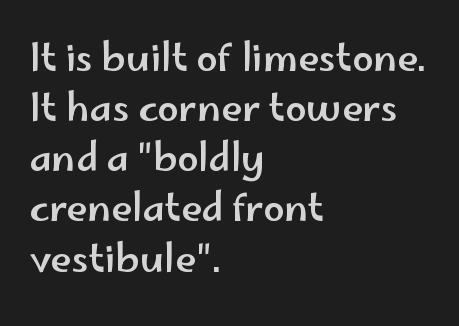
The rag falls on the right side of this text block. The type sits square on the baseline with zero lean. Examine the stroke ends and you'll find no serifs. Descender tails drop into unmarked territory. These lines are rendered in a variable-pitch font.
